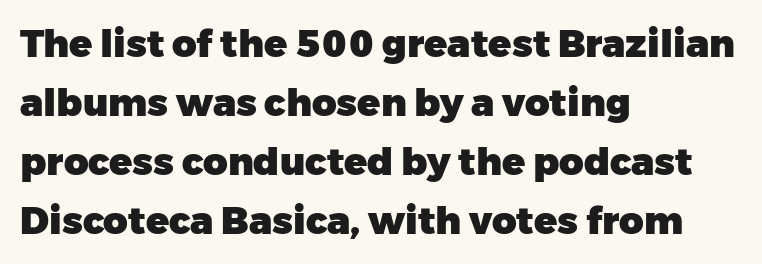
Q: Is the text bold? A: Yes.
Q: Is the text italic (slanted)? A: No, it is upright.
Q: Is the typeface a serif or a sans-serif typeface? A: Sans-serif.
Q: Is the text underlined? A: No.
Q: How is the paragraph aligned? A: Left-aligned.
Q: Is the spacing between letters normal or unusually wide? A: Normal.
Q: Is the spacing between lines tight, normal or loose? A: Normal.
Q: Width (condensed, normal, or wide)? A: Normal.
Q: Stroke contrast? A: Low.
Q: x-height? A: Medium.
Q: Monospaced? A: No.
